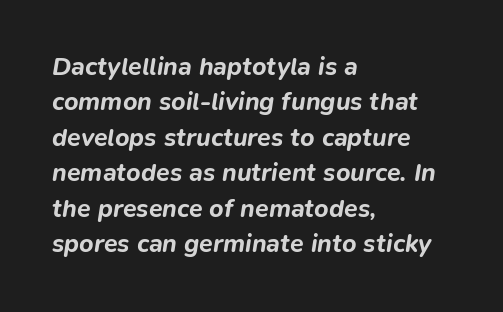
Q: Is the text bold? A: Yes.
Q: Is the text italic (slanted)? A: Yes, it leans right by about 9 degrees.
Q: Is the text underlined? A: No.
Q: How is the paragraph aligned? A: Left-aligned.
Q: Is the spacing between letters normal or unusually wide? A: Normal.
Q: Is the spacing between lines tight, normal or loose? A: Normal.
